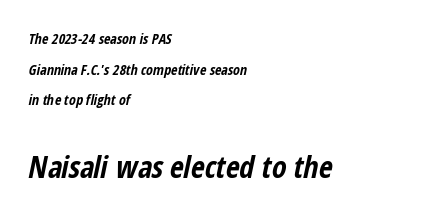
The image shows 30 px bold, condensed type, italic (leaning right); set left-aligned, loose line spacing (2.19x), normal letter spacing, not underlined; the second (bottom) block is 2.14x larger; low stroke contrast and a medium x-height.
